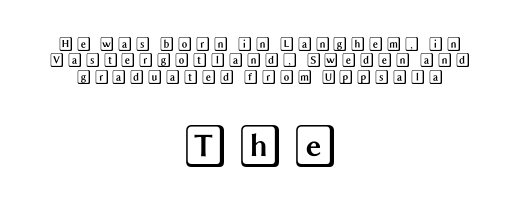
The image shows 43 px wide type, upright; set centered, line spacing 1.17x, not underlined; the second (bottom) block is 3.07x larger; a large x-height.
